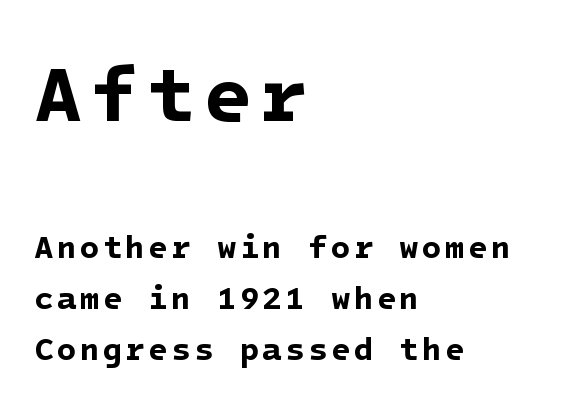
The image shows 79 px bold sans-serif type; set left-aligned, normal line spacing (1.59x), not underlined; the first (top) block is 2.47x larger; low stroke contrast and a medium x-height.
